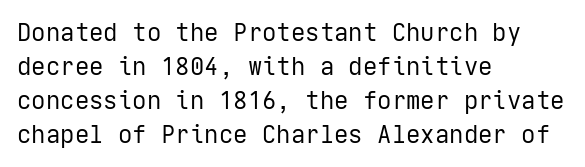
Decoration check: the copy has no underline. Teacher's note: observe the even left margin — that is flush-left alignment. Interline gaps are of average width in this sample. No chunkiness to these letters — they're not bold. These lines were composed using upright roman letters.
